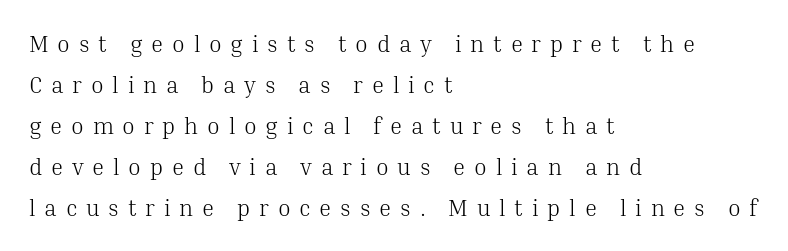
The letters stand straight up with perfectly vertical stems. Bold? No — there's no thickening of the strokes. Which margin do the lines hug? The left one — the right edge is uneven. You could only call the tracking loose — the letters float apart. Check under the words: just untouched page.
